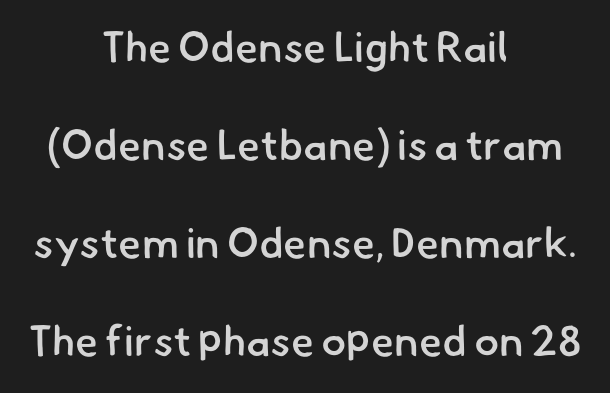
The compositor balanced each line on the midline. Note the varied advance widths — an 'i' is clearly narrower than an 'm'. Observe the ordinary spacing: letters are neighbours, not strangers. The area under the type is left untouched. The sample has been set in demibold, a notch under bold. Quick note: interline space is abundant.
